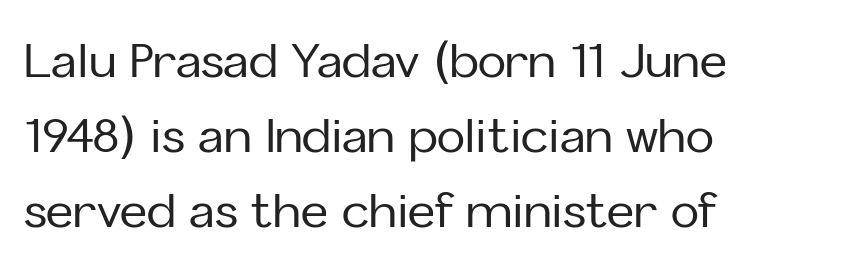
Only glyphs here, with clear space below each row. A typesetter would call this leading conventional body-copy spacing. This is roman type, the default non-slanted kind. Looks like regular typesetting: each glyph gets only the width it needs.
